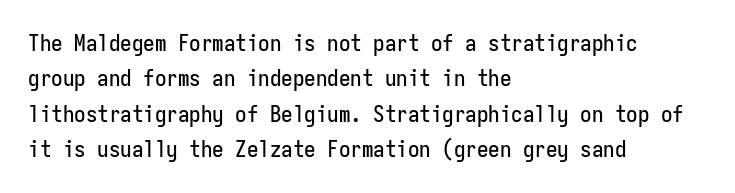
Nope, not italic — everything's standing straight. Words appear dense and cohesive because spacing is normal. The baseline area is clear. These lines sit exactly where default settings would place them. The compositor pushed each line to the left boundary.
